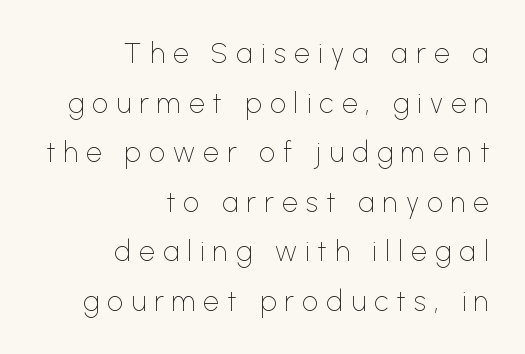
{"serif": "no", "italic": "no", "bold": "no", "weight": "thin", "width": "normal", "stroke_contrast": "low", "x_height": "medium", "monospaced": "no", "underline": "no", "align": "right", "line_spacing_ratio": 1.77, "letter_spacing": "wide", "letter_spacing_em": 0.29, "glyph_px": 28}
